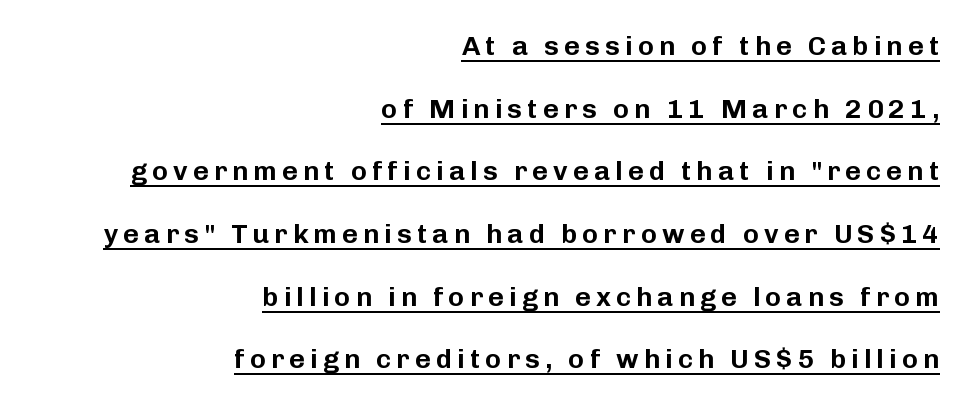
{"italic": "no", "underline": "yes", "align": "right", "line_spacing": "loose", "line_spacing_ratio": 2.32, "glyph_px": 27}
